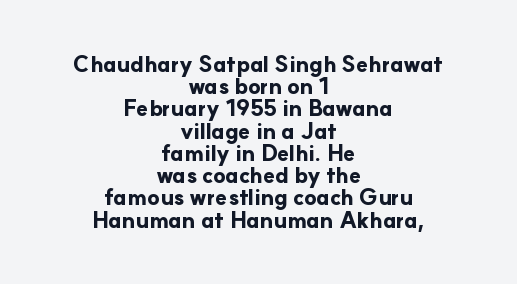
The image shows 22 px bold type, upright; set centered, tight line spacing (1.01x), normal letter spacing, not underlined.
